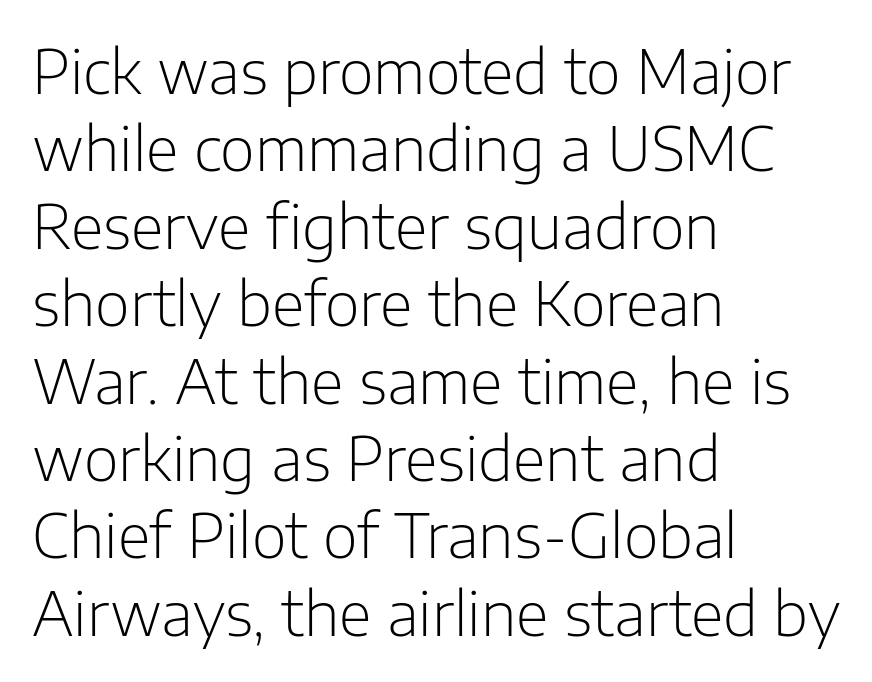
The image shows 60 px light sans-serif type, upright; set left-aligned, normal line spacing (1.29x), normal letter spacing, not underlined; low stroke contrast and a medium x-height.
